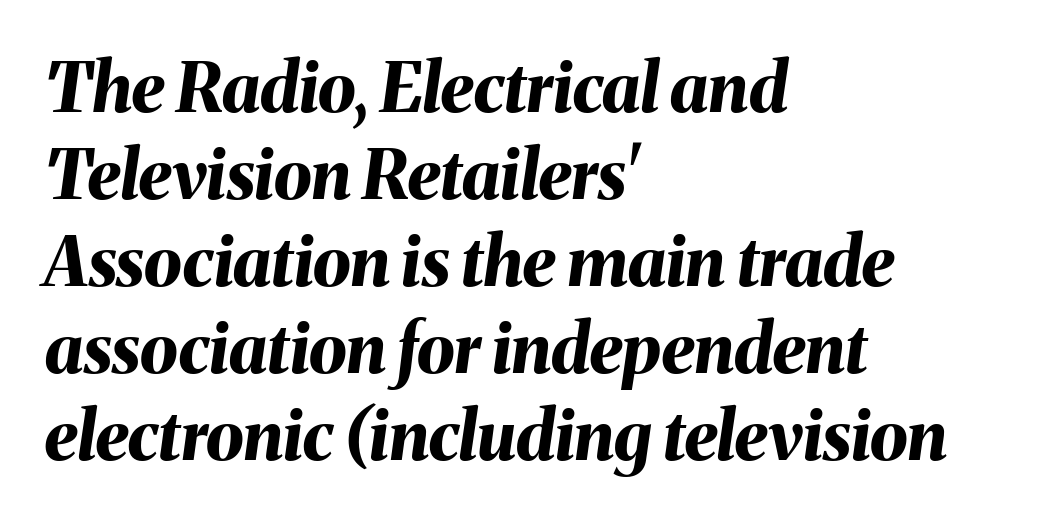
Q: Is the text bold? A: Yes.
Q: Is the text italic (slanted)? A: Yes, it leans right by about 8 degrees.
Q: Is the text underlined? A: No.
Q: How is the paragraph aligned? A: Left-aligned.
Q: Is the spacing between letters normal or unusually wide? A: Normal.
Q: Is the spacing between lines tight, normal or loose? A: Normal.
Q: Width (condensed, normal, or wide)? A: Normal.
Q: Stroke contrast? A: Medium.
Q: x-height? A: Medium.
Q: Monospaced? A: No.
